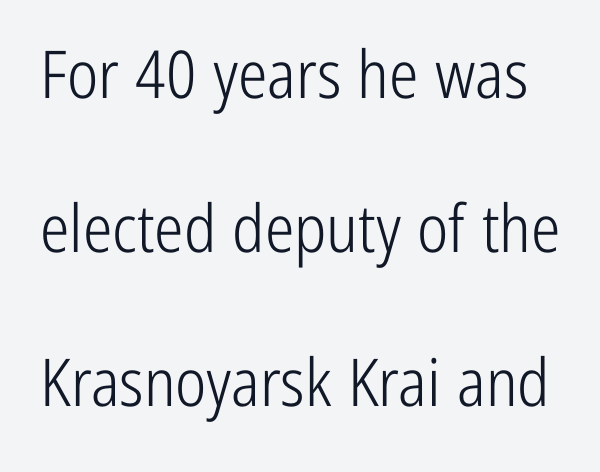
The image shows 66 px light, condensed sans-serif type, upright; set loose line spacing (2.33x), normal letter spacing, not underlined; low stroke contrast and a medium x-height.
